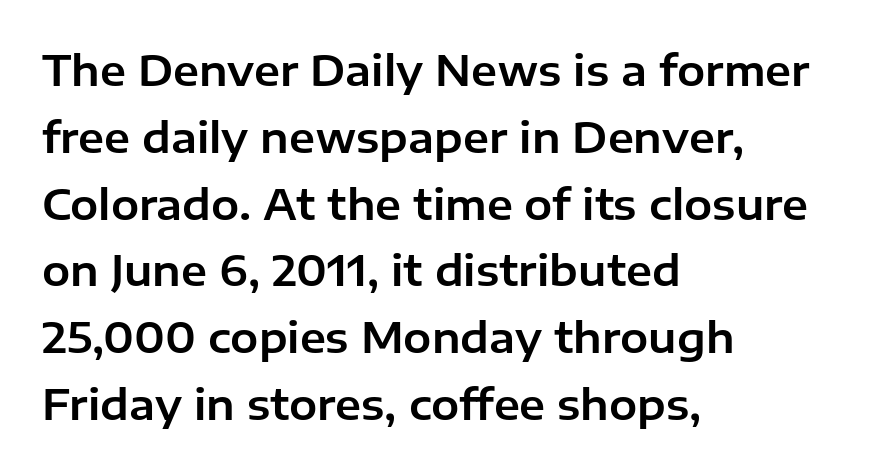
{"serif": "no", "italic": "no", "width": "normal", "stroke_contrast": "low", "x_height": "medium", "monospaced": "no", "underline": "no", "align": "left", "line_spacing": "normal", "line_spacing_ratio": 1.59, "letter_spacing": "normal", "letter_spacing_em": 0.0, "glyph_px": 42}
